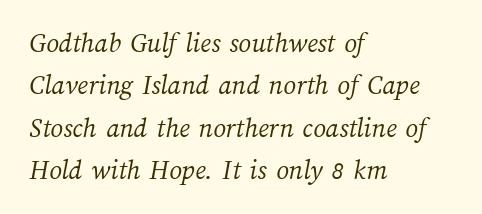
The image shows 28 px light type; set left-aligned, normal line spacing (1.51x), normal letter spacing, not underlined; medium stroke contrast and a medium x-height.
